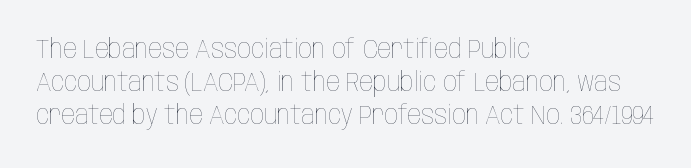
Q: Is the text bold? A: No.
Q: Is the text italic (slanted)? A: No, it is upright.
Q: Is the text underlined? A: No.
Q: How is the paragraph aligned? A: Left-aligned.
Q: Is the spacing between letters normal or unusually wide? A: Normal.
